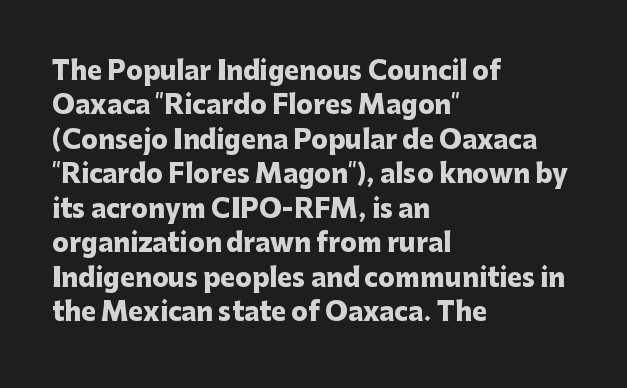
The image shows 25 px bold type, upright; set left-aligned, normal line spacing (1.38x), normal letter spacing, not underlined.
